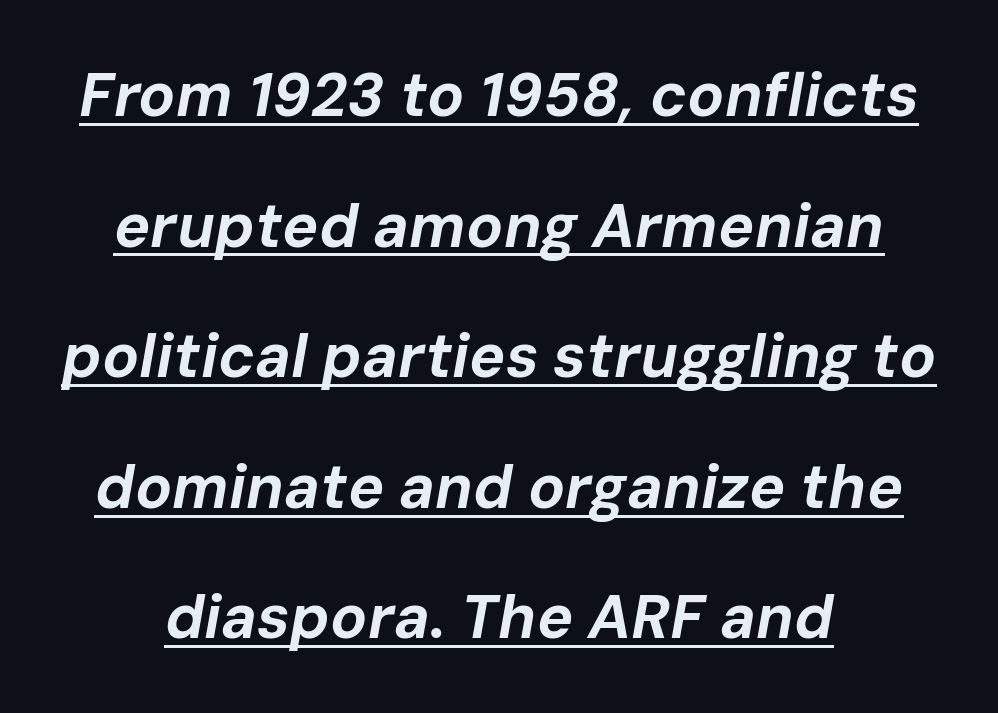
In terms of letterspacing, this is plain default setting. Emphasis is given by a line drawn under the lettering. A typesetter would call this leading open, well beyond the default. Stroke thickness is high; the sample reads as a true bold. Every character sits at an angle, as italics do.
